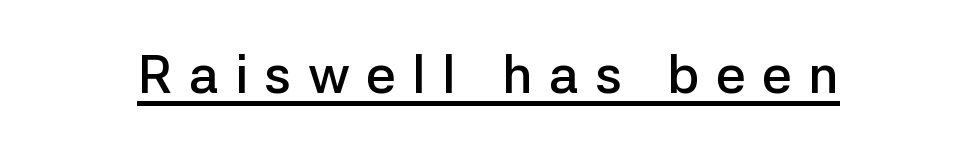
{"serif": "no", "italic": "no", "bold": "semi", "weight": "semibold", "width": "normal", "stroke_contrast": "low", "x_height": "medium", "monospaced": "no", "underline": "yes", "letter_spacing": "wide", "letter_spacing_em": 0.31, "glyph_px": 53}
